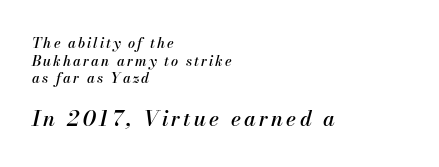
Q: Is the text italic (slanted)? A: Yes, it leans right by about 13 degrees.
Q: Is the text underlined? A: No.
Q: How is the paragraph aligned? A: Left-aligned.
Q: Is the spacing between lines tight, normal or loose? A: Normal.
Q: Which block of text is set in a larger size, the first (top) or the second (bottom)? A: The second (bottom) one.
